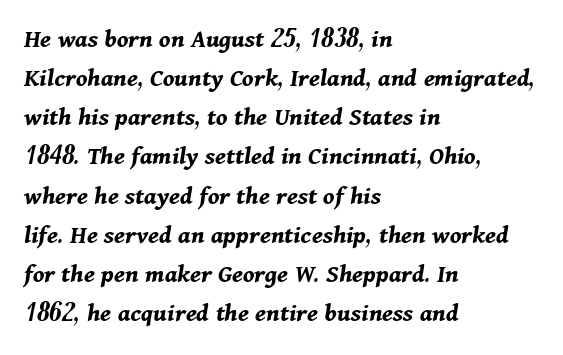
The image shows 27 px bold type, italic (leaning right); set left-aligned, normal line spacing (1.45x), normal letter spacing, not underlined.
